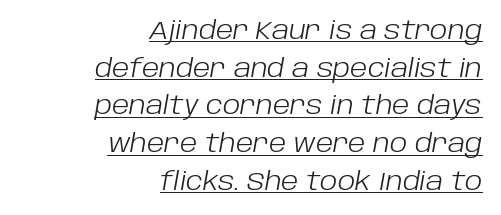
Stroke thickness stays within the range of a standard reading face or lighter. The rows are spaced the way most documents space them. Italic: yes, the glyphs are oblique. Between one letter and the next there's only the usual sliver of space. The rag falls on the left side of this text block.
